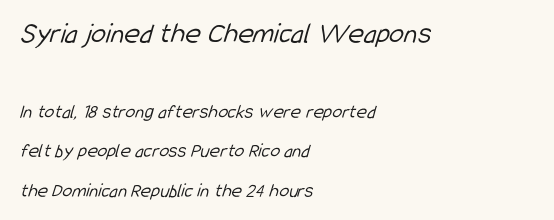
{"serif": "no", "bold": "no", "weight": "light", "width": "condensed", "stroke_contrast": "low", "x_height": "medium", "monospaced": "no", "underline": "no", "align": "left", "line_spacing": "loose", "line_spacing_ratio": 1.97, "letter_spacing": "normal", "letter_spacing_em": 0.0, "larger_block": "first", "size_ratio": 1.5, "glyph_px": 30}
